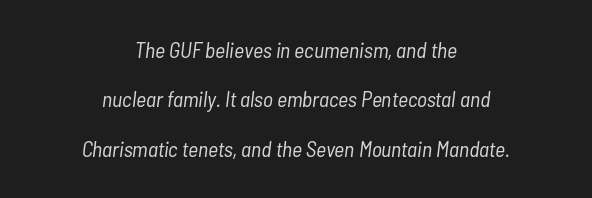
Q: Is the text bold? A: No.
Q: Is the text italic (slanted)? A: Yes, it leans right by about 7 degrees.
Q: Is the text underlined? A: No.
Q: How is the paragraph aligned? A: Centered.
Q: Is the spacing between letters normal or unusually wide? A: Normal.
Q: Is the spacing between lines tight, normal or loose? A: Loose.
